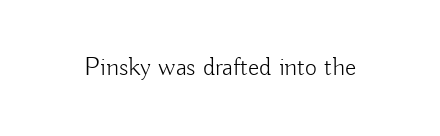
The image shows 26 px text type, upright; set normal letter spacing, not underlined.
